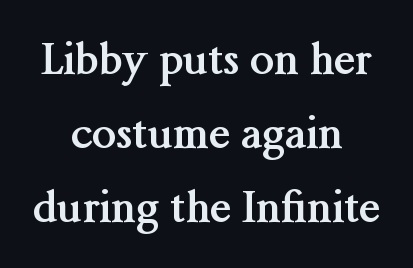
{"serif": "yes", "italic": "no", "bold": "yes", "weight": "semibold", "width": "normal", "stroke_contrast": "medium", "x_height": "medium", "monospaced": "no", "underline": "no", "align": "center", "line_spacing_ratio": 1.72, "letter_spacing": "normal", "letter_spacing_em": 0.0, "glyph_px": 43}
